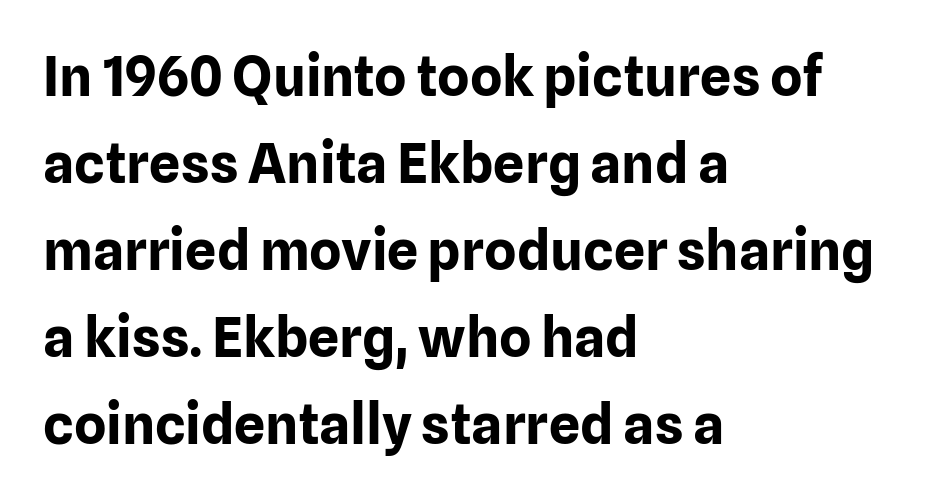
Q: Is the text bold? A: Yes.
Q: Is the text italic (slanted)? A: No, it is upright.
Q: Is the typeface a serif or a sans-serif typeface? A: Sans-serif.
Q: Is the text underlined? A: No.
Q: How is the paragraph aligned? A: Left-aligned.
Q: Is the spacing between letters normal or unusually wide? A: Normal.
Q: Is the spacing between lines tight, normal or loose? A: Normal.
Q: Width (condensed, normal, or wide)? A: Normal.
Q: Stroke contrast? A: Low.
Q: x-height? A: Medium.
Q: Monospaced? A: No.
